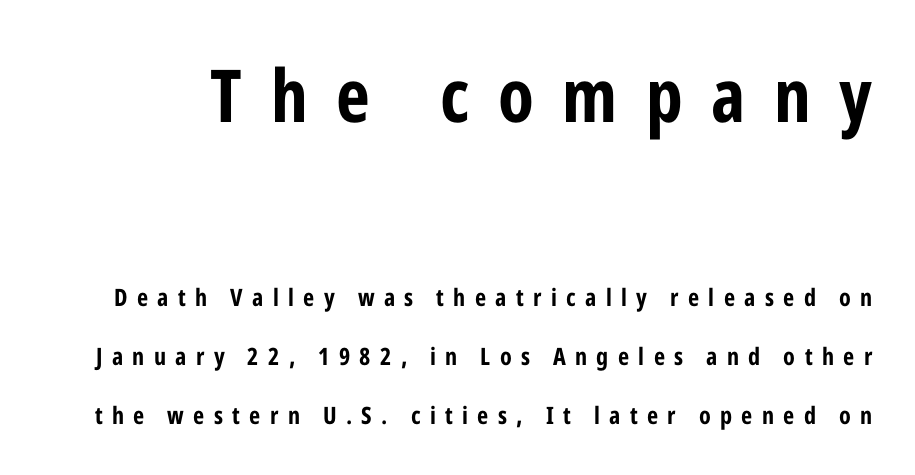
The image shows 73 px bold, condensed sans-serif type, upright; set loose line spacing (2.45x), unusually wide letter spacing (+0.39 em), not underlined; the first (top) block is 3.04x larger; low stroke contrast and a medium x-height.
